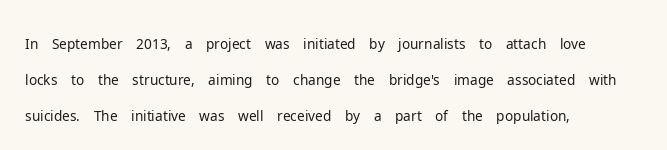
The image shows 28 px light sans-serif type, upright; set left-aligned, normal line spacing (1.29x), normal letter spacing, not underlined; low stroke contrast and a medium x-height.
